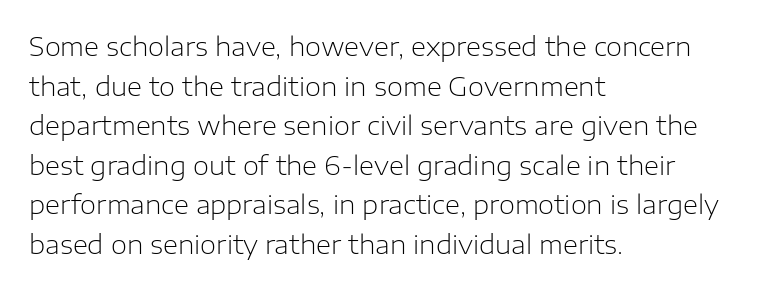
{"italic": "no", "bold": "no", "underline": "no", "align": "left", "line_spacing": "normal", "line_spacing_ratio": 1.52, "letter_spacing": "normal", "letter_spacing_em": 0.0, "glyph_px": 26}
